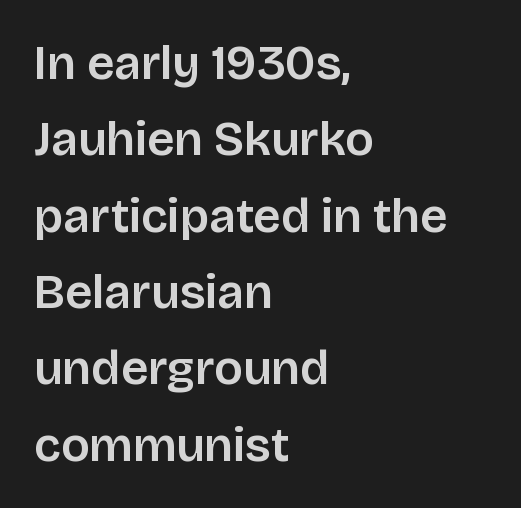
Words float on clear page, feet unadorned. How are the letters spaced? Ordinarily, with no added tracking. This block has exactly the height ordinary leading produces. Every character sits straight up, as roman type does. Reading down the block, your eye returns to a fixed left position each line.
